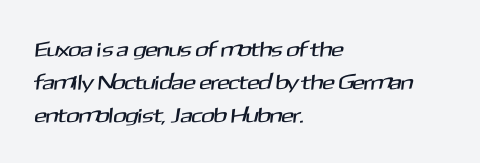
Q: Is the text underlined? A: No.
Q: How is the paragraph aligned? A: Left-aligned.
Q: Is the spacing between letters normal or unusually wide? A: Normal.
Q: Is the spacing between lines tight, normal or loose? A: Normal.
